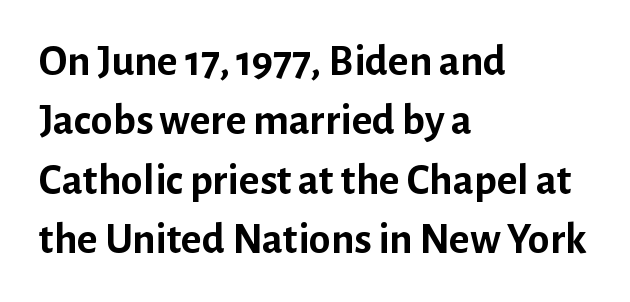
Varying glyph widths throughout — classic text-font behaviour. This sample keeps an unexceptional amount of space between lines. Each row of text sits above clean, open space. These lines stack with their left ends in a neat column.
